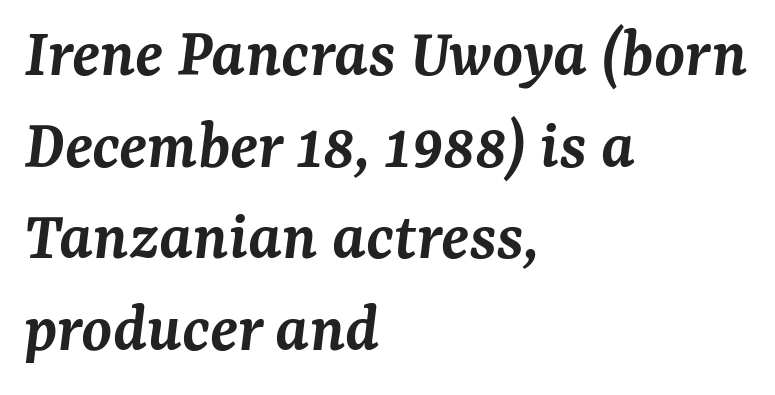
Q: Is the text bold? A: Semi-bold.
Q: Is the text italic (slanted)? A: Yes, it leans right by about 7 degrees.
Q: Is the typeface a serif or a sans-serif typeface? A: Serif.
Q: Is the text underlined? A: No.
Q: How is the paragraph aligned? A: Left-aligned.
Q: Is the spacing between letters normal or unusually wide? A: Normal.
Q: Is the spacing between lines tight, normal or loose? A: Normal.
Q: Width (condensed, normal, or wide)? A: Normal.
Q: Stroke contrast? A: Medium.
Q: x-height? A: Medium.
Q: Monospaced? A: No.
